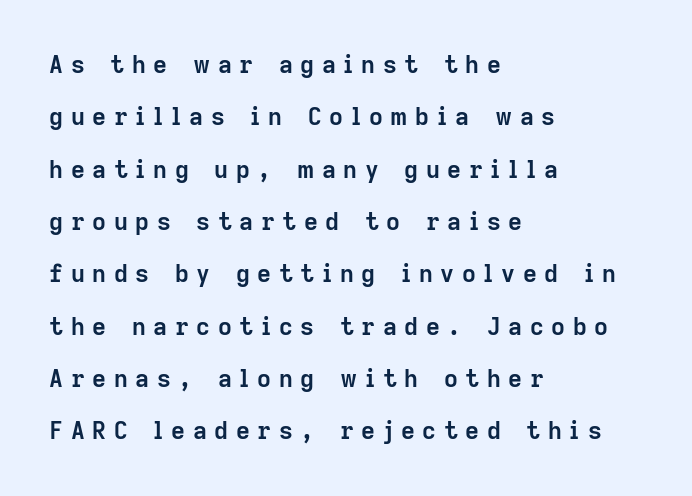
{"italic": "no", "bold": "yes", "underline": "no", "align": "left", "line_spacing": "loose", "line_spacing_ratio": 2.18, "letter_spacing": "wide", "letter_spacing_em": 0.32, "glyph_px": 24}
